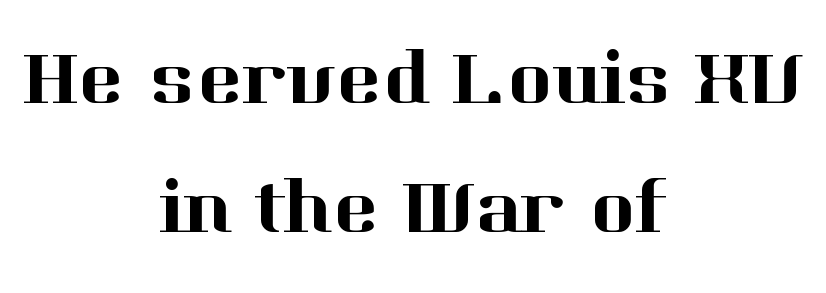
{"serif": "yes", "italic": "no", "width": "normal", "stroke_contrast": "high", "x_height": "medium", "monospaced": "no", "underline": "no", "align": "center", "line_spacing": "normal", "line_spacing_ratio": 1.67, "letter_spacing": "normal", "letter_spacing_em": 0.0, "glyph_px": 77}
